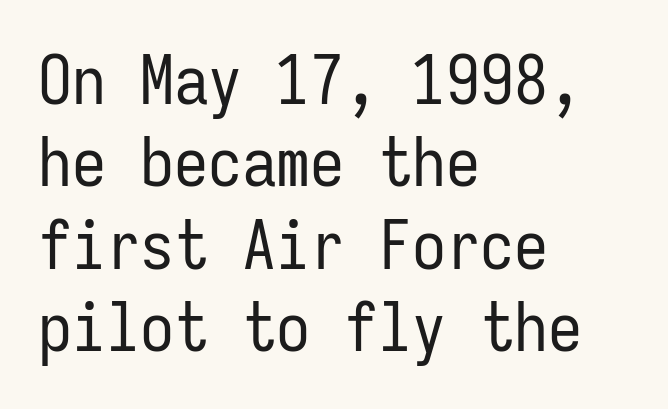
Note the uniform advance width — an 'i' takes as much space as an 'm'. Layout note: lines flush left. Plain, unruled lines of type. No extra tracking has been applied to these lines.
